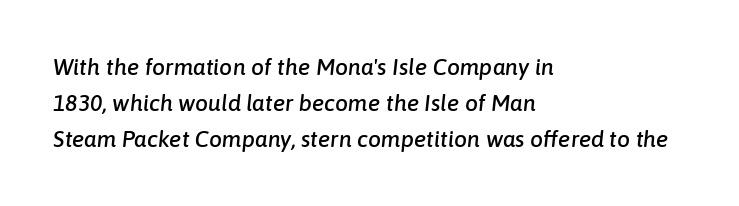
The image shows 23 px text type, italic (leaning right); set left-aligned, normal line spacing (1.57x), normal letter spacing, not underlined.
